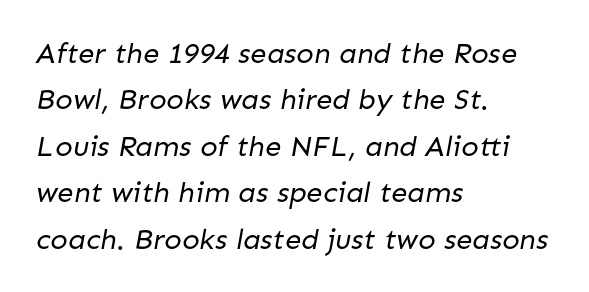
Q: Is the text bold? A: No.
Q: Is the typeface a serif or a sans-serif typeface? A: Sans-serif.
Q: Is the text underlined? A: No.
Q: How is the paragraph aligned? A: Left-aligned.
Q: Is the spacing between letters normal or unusually wide? A: Normal.
Q: Is the spacing between lines tight, normal or loose? A: Normal.
Q: Width (condensed, normal, or wide)? A: Normal.
Q: Stroke contrast? A: Low.
Q: x-height? A: Medium.
Q: Monospaced? A: No.
